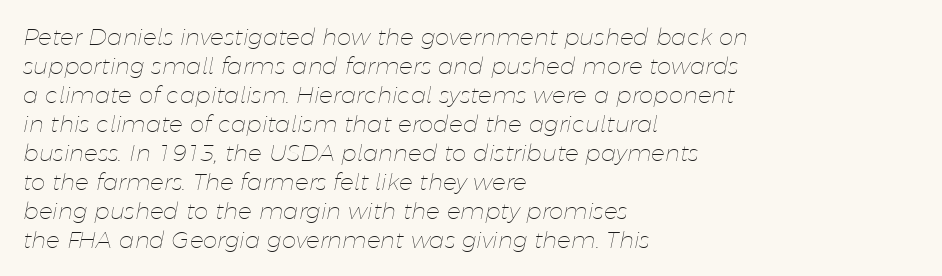
The image shows 23 px text type, italic (leaning right); set left-aligned, normal line spacing (1.26x), normal letter spacing, not underlined.
